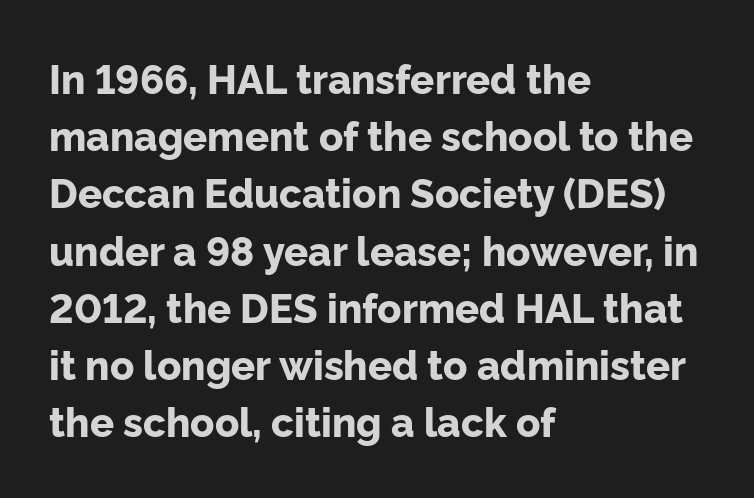
Q: Is the text bold? A: Yes.
Q: Is the text italic (slanted)? A: No, it is upright.
Q: Is the typeface a serif or a sans-serif typeface? A: Sans-serif.
Q: Is the text underlined? A: No.
Q: How is the paragraph aligned? A: Left-aligned.
Q: Is the spacing between letters normal or unusually wide? A: Normal.
Q: Is the spacing between lines tight, normal or loose? A: Normal.
Q: Width (condensed, normal, or wide)? A: Normal.
Q: Stroke contrast? A: Low.
Q: x-height? A: Medium.
Q: Monospaced? A: No.
